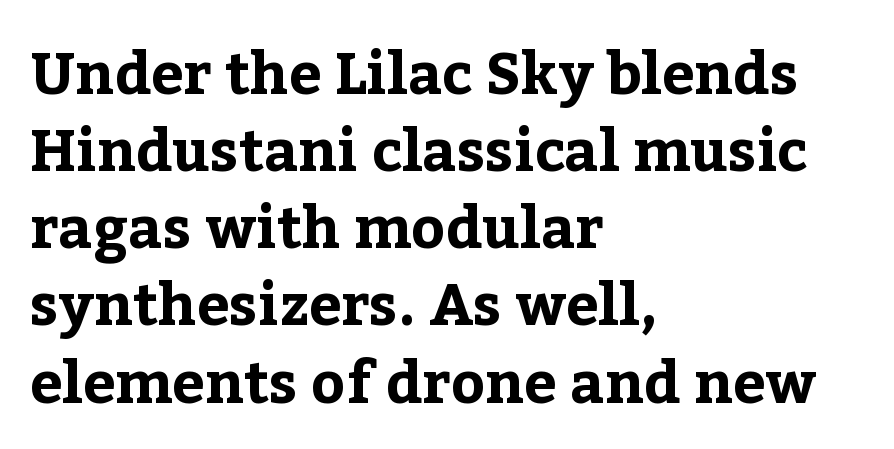
Q: Is the text bold? A: Yes.
Q: Is the text italic (slanted)? A: No, it is upright.
Q: Is the typeface a serif or a sans-serif typeface? A: Serif.
Q: Is the text underlined? A: No.
Q: How is the paragraph aligned? A: Left-aligned.
Q: Is the spacing between letters normal or unusually wide? A: Normal.
Q: Is the spacing between lines tight, normal or loose? A: Normal.
Q: Width (condensed, normal, or wide)? A: Normal.
Q: Stroke contrast? A: Low.
Q: x-height? A: Medium.
Q: Monospaced? A: No.
